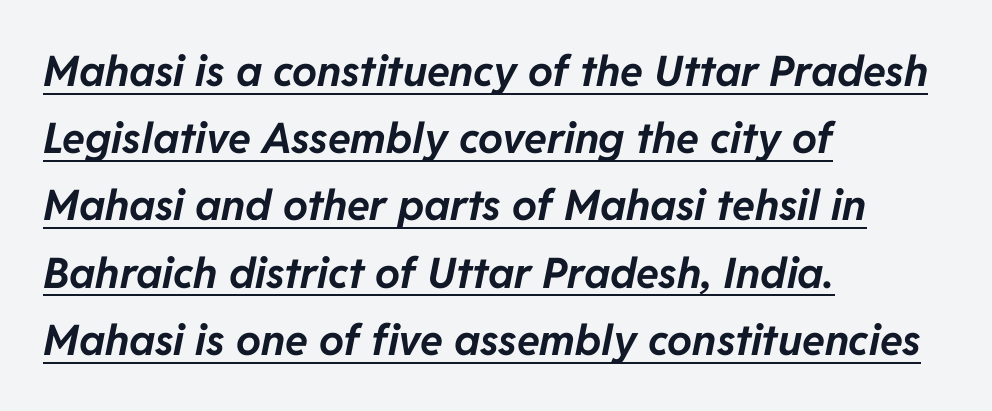
{"italic": "yes", "lean": "right", "slant_degrees": 11, "bold": "yes", "weight": "bold", "width": "normal", "stroke_contrast": "low", "x_height": "medium", "monospaced": "no", "underline": "yes", "align": "left", "line_spacing": "normal", "line_spacing_ratio": 1.6, "letter_spacing": "normal", "letter_spacing_em": 0.0, "glyph_px": 42}
